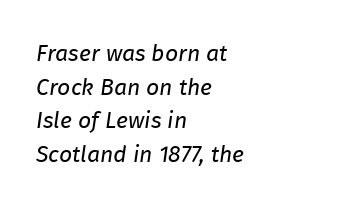
The image shows 23 px text type, italic (leaning right); set left-aligned, normal line spacing (1.46x), normal letter spacing, not underlined.
